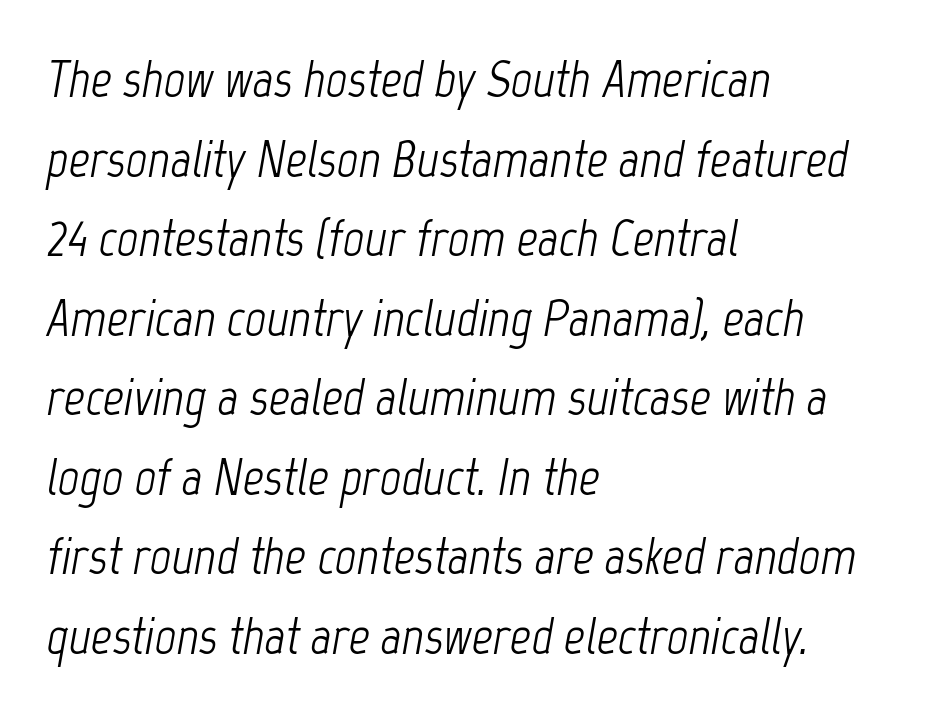
Alignment: flush left. Between one letter and the next there's only the usual sliver of space. The block of text has a typical density, with ordinary space between rows. Designer's note — italics engaged. Spacing verdict: proportional, widths tailored to each character.
